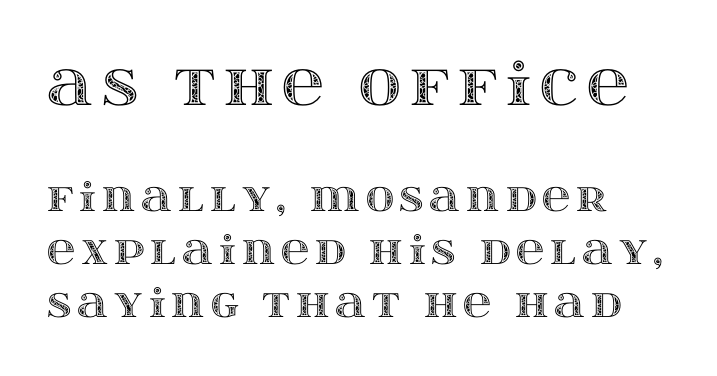
Q: Is the text italic (slanted)? A: No, it is upright.
Q: Is the text underlined? A: No.
Q: How is the paragraph aligned? A: Left-aligned.
Q: Is the spacing between lines tight, normal or loose? A: Normal.
Q: Which block of text is set in a larger size, the first (top) or the second (bottom)? A: The first (top) one.
Q: Width (condensed, normal, or wide)? A: Wide.
Q: x-height? A: Large.
Q: Monospaced? A: No.
